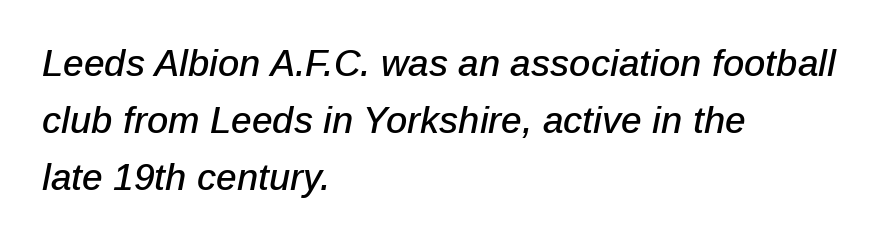
What stands out about the letter spacing? Nothing — it is the standard amount. Successive baselines arrive at the customary interval. Line beginnings align vertically; line endings do not. The space directly below the letters is spotless. The passage shown leans; its letterforms are oblique. A typesetter would call this proportional, since set widths differ per character.
